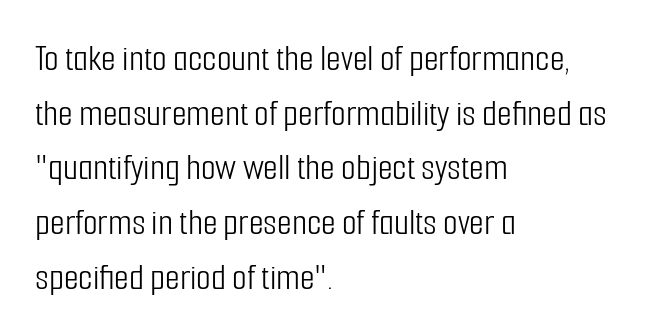
Stroke thickness stays within the range of a standard reading face or lighter. These lines are rendered in a variable-pitch font. The letters carry no serifs — their stems end cleanly without finishing strokes. Layout note: lines flush left.
